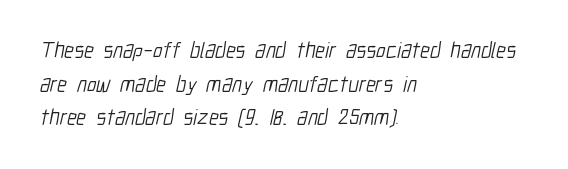
Q: Is the text bold? A: No.
Q: Is the text underlined? A: No.
Q: How is the paragraph aligned? A: Left-aligned.
Q: Is the spacing between letters normal or unusually wide? A: Normal.
Q: Is the spacing between lines tight, normal or loose? A: Normal.
